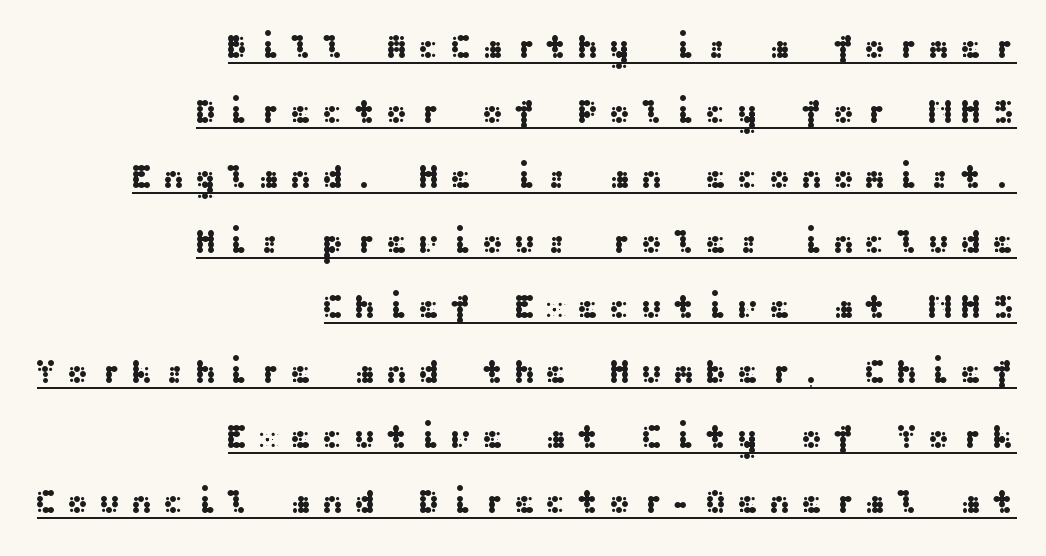
The letters are spread apart with noticeably loose tracking. Every row of glyphs terminates at an identical x-position on the right. The designer dialed line spacing up above the default. Emphasis is given by a line drawn under the lettering. Note: no serifs on the glyphs. A typesetter would mark this as roman, not italic.
